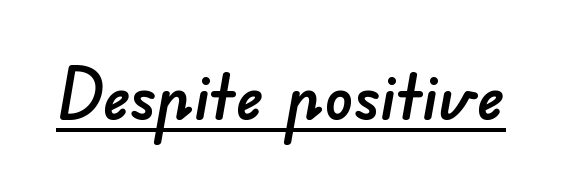
Q: Is the typeface a serif or a sans-serif typeface? A: Sans-serif.
Q: Is the text underlined? A: Yes.
Q: Is the spacing between letters normal or unusually wide? A: Normal.
Q: Width (condensed, normal, or wide)? A: Normal.
Q: Stroke contrast? A: Low.
Q: x-height? A: Small.
Q: Monospaced? A: No.
